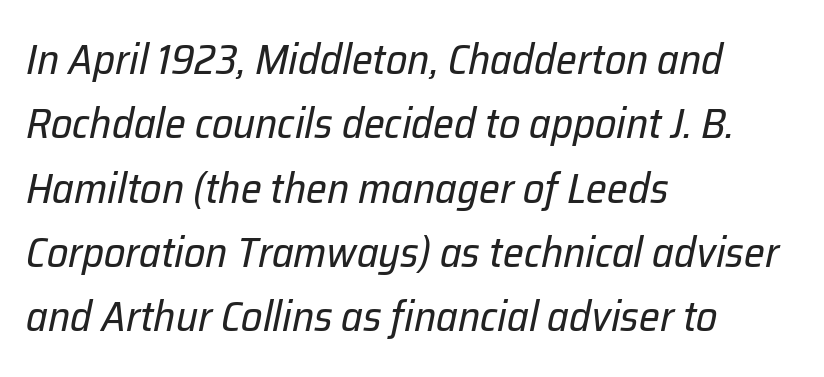
Bold? No — there's no thickening of the strokes. Just letters on the line, the space beneath them empty. Tracking here is standard; glyphs follow each other at the usual distance. Every character sits at an angle, as italics do.
